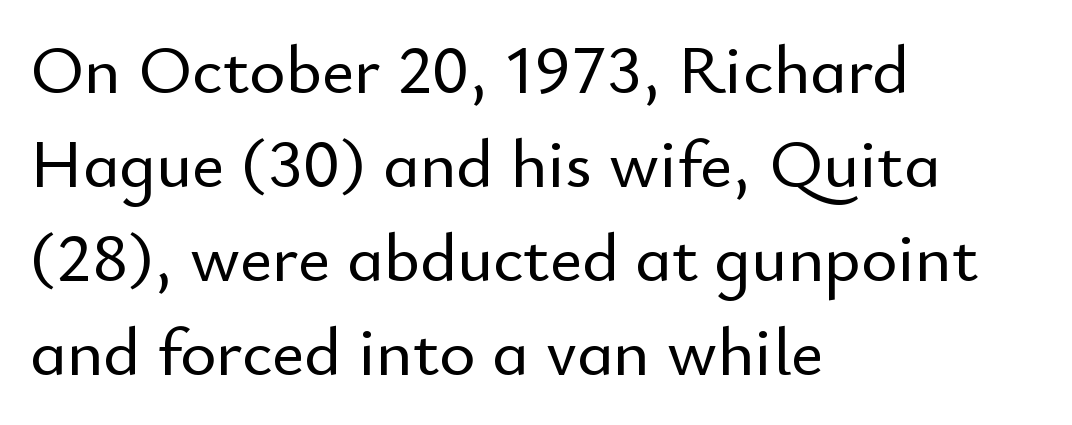
Default kerning and tracking; the words read as compact shapes. This sample has the flowing, uneven cadence of proportional lettering. Examine the stroke ends and you'll find no serifs. Teacher's note: observe the even left margin — that is flush-left alignment. This sample uses an upright cut, with every glyph sitting square on the baseline.
